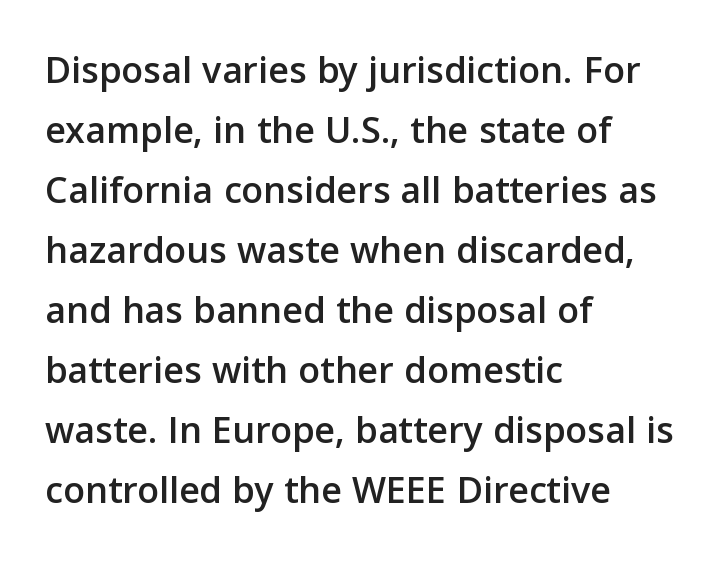
{"serif": "no", "italic": "no", "width": "normal", "stroke_contrast": "low", "x_height": "medium", "monospaced": "no", "underline": "no", "align": "left", "line_spacing": "normal", "line_spacing_ratio": 1.5, "letter_spacing": "normal", "letter_spacing_em": 0.0, "glyph_px": 40}
